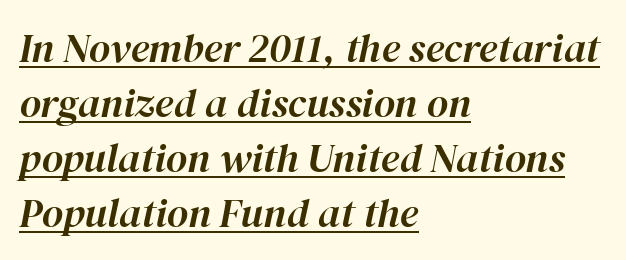
{"italic": "yes", "lean": "right", "slant_degrees": 12, "width": "normal", "stroke_contrast": "high", "x_height": "medium", "monospaced": "no", "underline": "yes", "align": "left", "line_spacing": "normal", "line_spacing_ratio": 1.34, "letter_spacing": "normal", "letter_spacing_em": 0.0, "glyph_px": 41}
